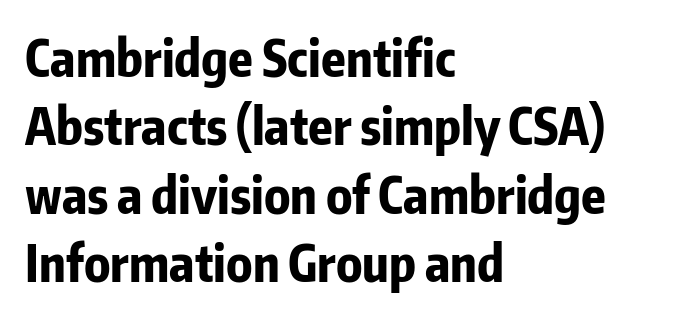
Q: Is the text bold? A: Yes.
Q: Is the text italic (slanted)? A: No, it is upright.
Q: Is the typeface a serif or a sans-serif typeface? A: Sans-serif.
Q: Is the text underlined? A: No.
Q: How is the paragraph aligned? A: Left-aligned.
Q: Is the spacing between letters normal or unusually wide? A: Normal.
Q: Is the spacing between lines tight, normal or loose? A: Normal.
Q: Width (condensed, normal, or wide)? A: Condensed.
Q: Stroke contrast? A: Low.
Q: x-height? A: Medium.
Q: Monospaced? A: No.
